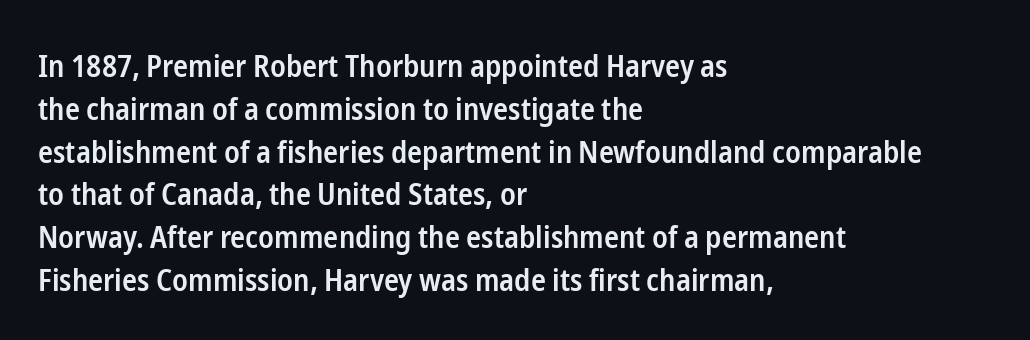
The image shows 31 px semibold, condensed sans-serif type, upright; set left-aligned, normal line spacing (1.38x), normal letter spacing, not underlined; low stroke contrast and a medium x-height.
